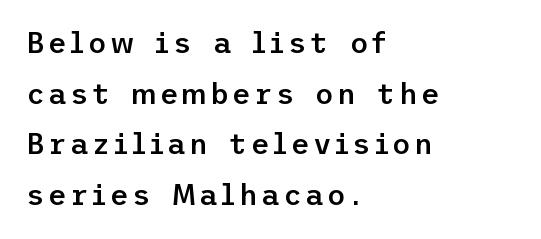
{"serif": "no", "italic": "no", "bold": "semi", "weight": "semibold", "width": "normal", "stroke_contrast": "low", "x_height": "medium", "underline": "no", "align": "left", "line_spacing_ratio": 1.75, "glyph_px": 29}
